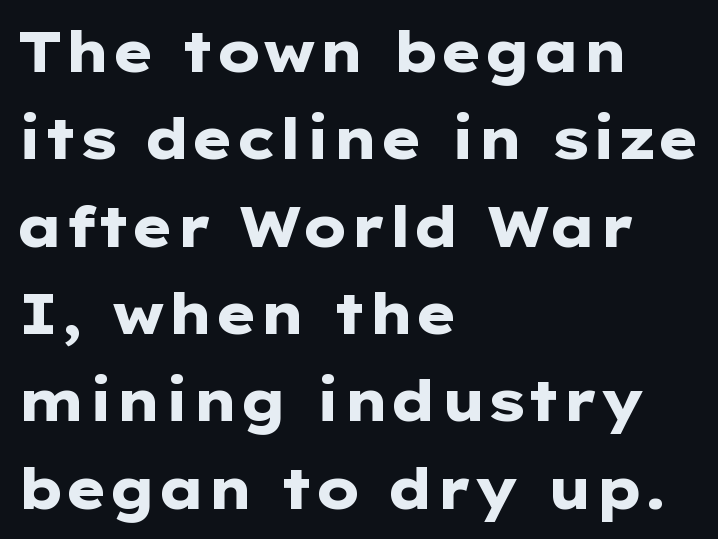
Q: Is the text bold? A: Yes.
Q: Is the text italic (slanted)? A: No, it is upright.
Q: Is the typeface a serif or a sans-serif typeface? A: Sans-serif.
Q: Is the text underlined? A: No.
Q: How is the paragraph aligned? A: Left-aligned.
Q: Is the spacing between letters normal or unusually wide? A: Normal.
Q: Is the spacing between lines tight, normal or loose? A: Normal.
Q: Width (condensed, normal, or wide)? A: Wide.
Q: Stroke contrast? A: Low.
Q: x-height? A: Medium.
Q: Monospaced? A: No.
